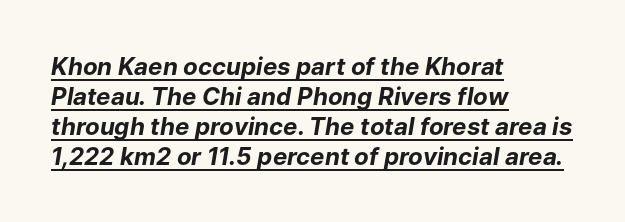
Heavy-handed strokes throughout: this text is bold. A typographer would call this underscored text. The letters sit at their default tracking, neither squeezed nor spread. All the whitespace from short lines collects on the right. The rows are spaced the way most documents space them. You can tell it's italic because the verticals aren't actually vertical.
